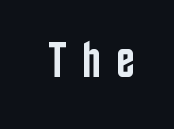
The image shows 50 px semibold, condensed sans-serif type, upright; set unusually wide letter spacing (+0.31 em), not underlined; low stroke contrast and a large x-height.
